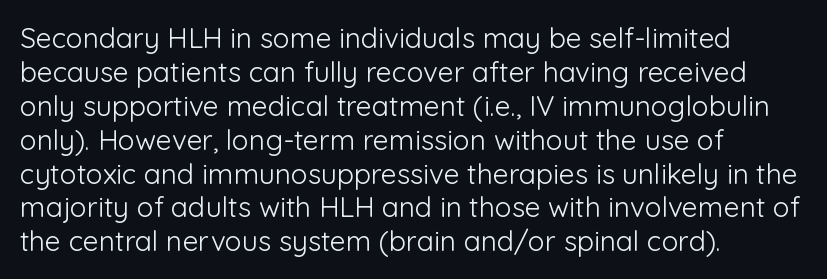
{"serif": "no", "italic": "no", "bold": "no", "weight": "light", "width": "normal", "stroke_contrast": "low", "x_height": "medium", "monospaced": "no", "underline": "no", "align": "left", "line_spacing_ratio": 1.21, "letter_spacing": "normal", "letter_spacing_em": 0.0, "glyph_px": 28}
